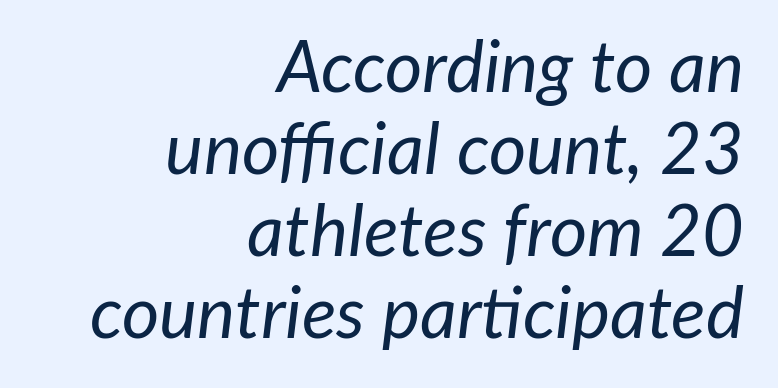
The passage shown stacks its lines with hardly any gap. The tracking reads as untouched default to a designer's eye. The font's italic variant was chosen for this text. Rule under the text: the space is simply empty.
